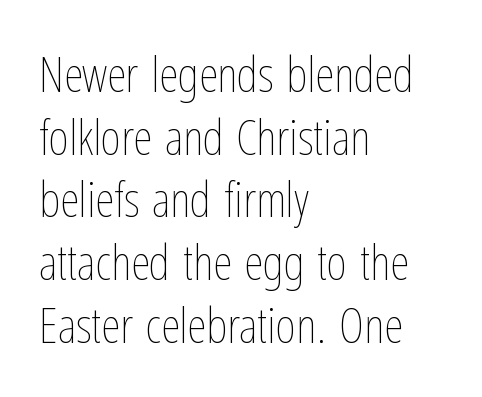
{"italic": "no", "bold": "no", "weight": "thin", "width": "condensed", "stroke_contrast": "low", "x_height": "medium", "monospaced": "no", "underline": "no", "align": "left", "line_spacing": "normal", "line_spacing_ratio": 1.28, "letter_spacing": "normal", "letter_spacing_em": 0.0, "glyph_px": 49}
